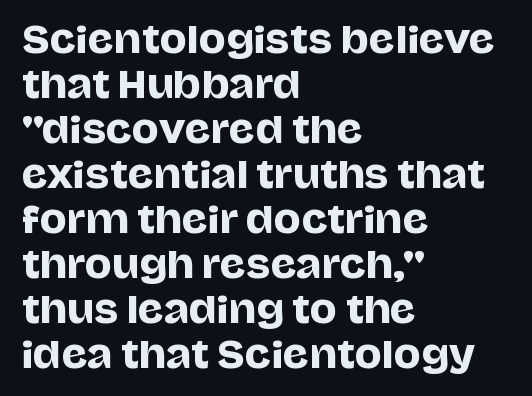
{"serif": "no", "italic": "no", "width": "normal", "stroke_contrast": "low", "x_height": "large", "monospaced": "no", "underline": "no", "align": "left", "line_spacing": "normal", "line_spacing_ratio": 1.25, "letter_spacing": "normal", "letter_spacing_em": 0.0, "glyph_px": 36}
